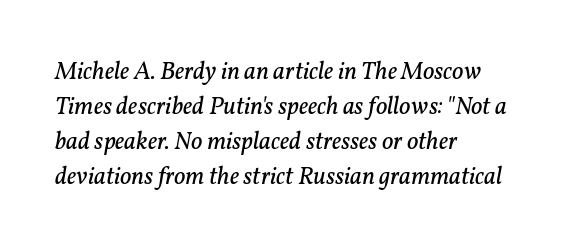
{"italic": "yes", "lean": "right", "slant_degrees": 11, "bold": "no", "underline": "no", "align": "left", "line_spacing": "normal", "line_spacing_ratio": 1.4, "letter_spacing": "normal", "letter_spacing_em": 0.0, "glyph_px": 25}
